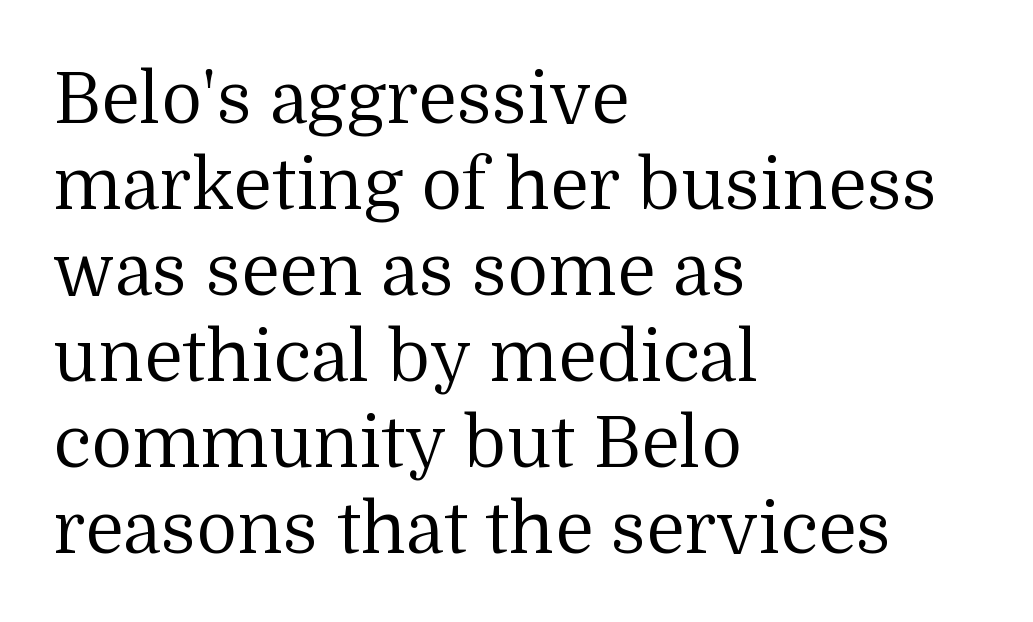
{"serif": "yes", "italic": "no", "bold": "no", "weight": "regular", "width": "normal", "stroke_contrast": "medium", "x_height": "medium", "monospaced": "no", "underline": "no", "align": "left", "line_spacing_ratio": 1.21, "letter_spacing": "normal", "letter_spacing_em": 0.0, "glyph_px": 71}
